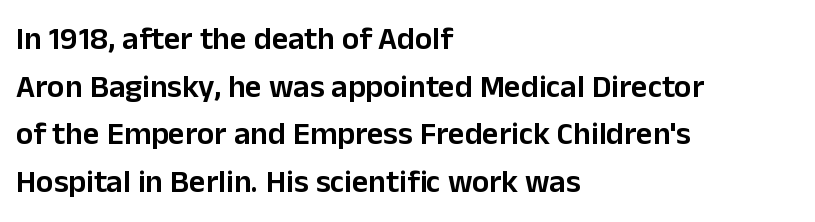
The image shows 32 px semibold sans-serif type, upright; set left-aligned, normal line spacing (1.49x), normal letter spacing, not underlined; low stroke contrast and a medium x-height.
